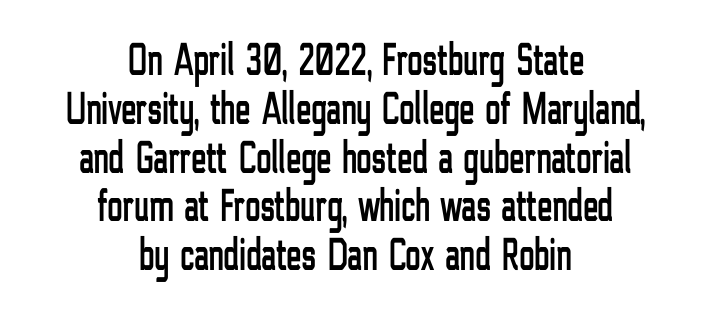
Q: Is the text italic (slanted)? A: No, it is upright.
Q: Is the typeface a serif or a sans-serif typeface? A: Sans-serif.
Q: Is the text underlined? A: No.
Q: How is the paragraph aligned? A: Centered.
Q: Is the spacing between letters normal or unusually wide? A: Normal.
Q: Is the spacing between lines tight, normal or loose? A: Tight.
Q: Width (condensed, normal, or wide)? A: Condensed.
Q: Stroke contrast? A: Low.
Q: x-height? A: Medium.
Q: Monospaced? A: No.
